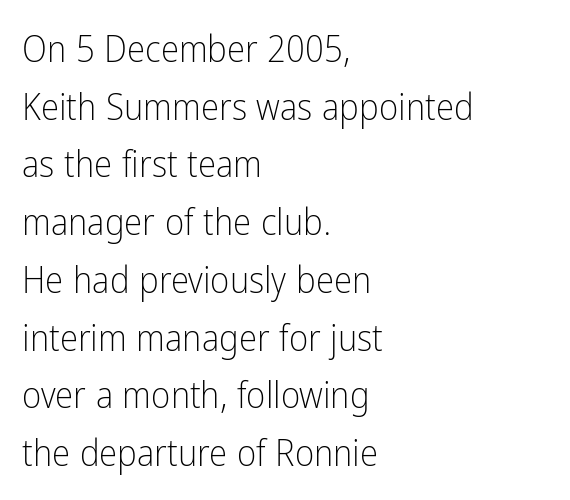
Q: Is the text bold? A: No.
Q: Is the text italic (slanted)? A: No, it is upright.
Q: Is the typeface a serif or a sans-serif typeface? A: Sans-serif.
Q: Is the text underlined? A: No.
Q: How is the paragraph aligned? A: Left-aligned.
Q: Is the spacing between letters normal or unusually wide? A: Normal.
Q: Is the spacing between lines tight, normal or loose? A: Normal.
Q: Width (condensed, normal, or wide)? A: Condensed.
Q: Stroke contrast? A: Low.
Q: x-height? A: Medium.
Q: Monospaced? A: No.
